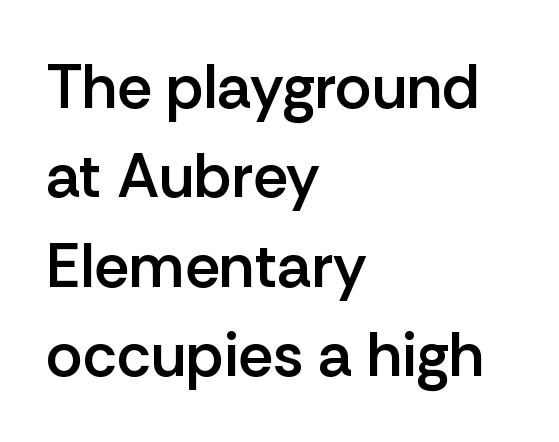
Q: Is the text bold? A: Semi-bold.
Q: Is the text italic (slanted)? A: No, it is upright.
Q: Is the typeface a serif or a sans-serif typeface? A: Sans-serif.
Q: Is the text underlined? A: No.
Q: How is the paragraph aligned? A: Left-aligned.
Q: Is the spacing between letters normal or unusually wide? A: Normal.
Q: Is the spacing between lines tight, normal or loose? A: Normal.
Q: Width (condensed, normal, or wide)? A: Normal.
Q: Stroke contrast? A: Low.
Q: x-height? A: Medium.
Q: Monospaced? A: No.
